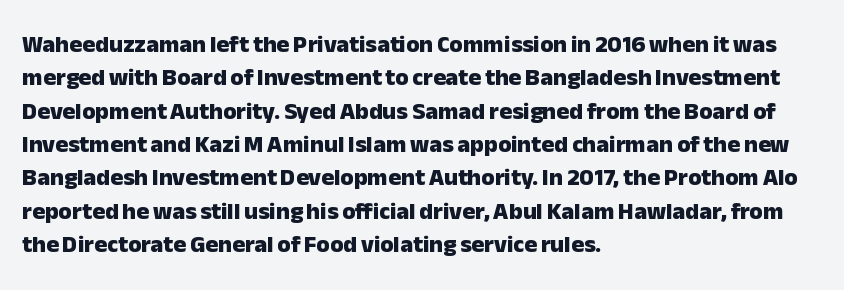
You can tell it's not italic because the verticals are truly vertical. Descender tails drop into unmarked territory. Baseline-to-baseline distance is the conventional proportion of letter height. Nobody touched the tracking dial on this one. Thick stems and heavy bowls — unmistakably bold. One-word summary of the alignment: left.
